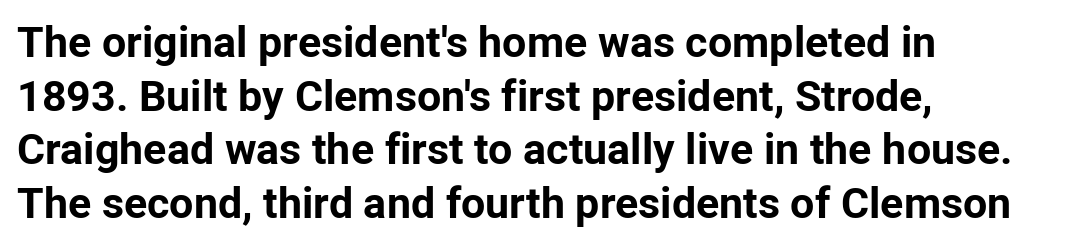
The image shows 43 px bold sans-serif type, upright; set left-aligned, normal line spacing (1.25x), normal letter spacing, not underlined; low stroke contrast and a medium x-height.
